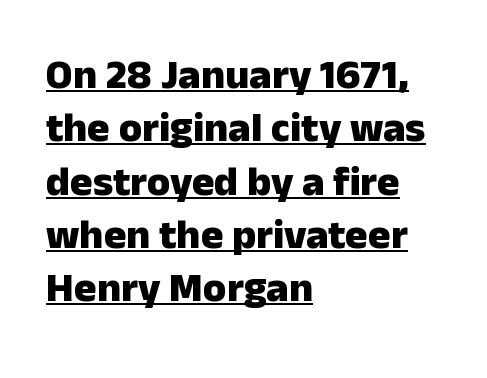
The image shows 42 px heavy sans-serif type, upright; set left-aligned, normal line spacing (1.27x), normal letter spacing, underlined; low stroke contrast and a medium x-height.
